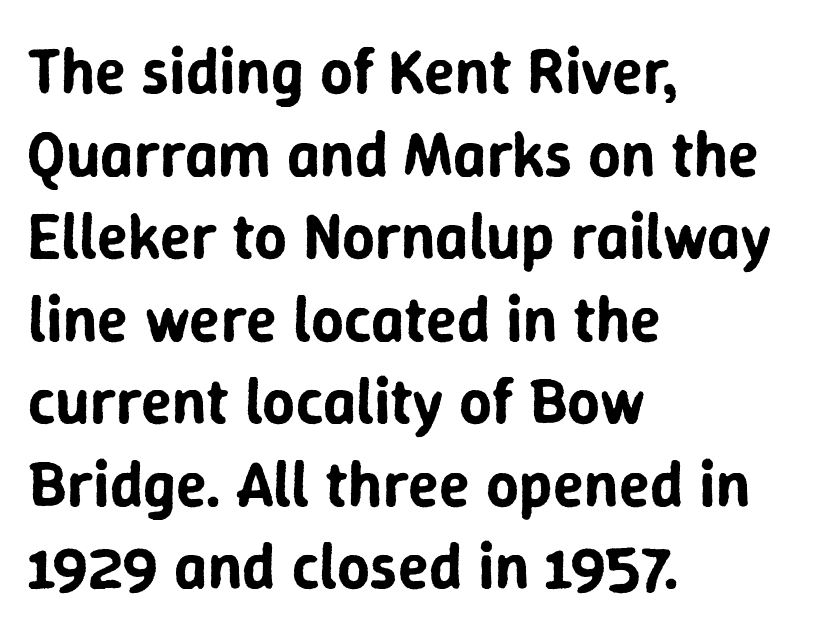
{"serif": "no", "italic": "no", "width": "normal", "stroke_contrast": "low", "x_height": "medium", "monospaced": "no", "underline": "no", "align": "left", "line_spacing": "normal", "line_spacing_ratio": 1.29, "letter_spacing": "normal", "letter_spacing_em": 0.0, "glyph_px": 64}
